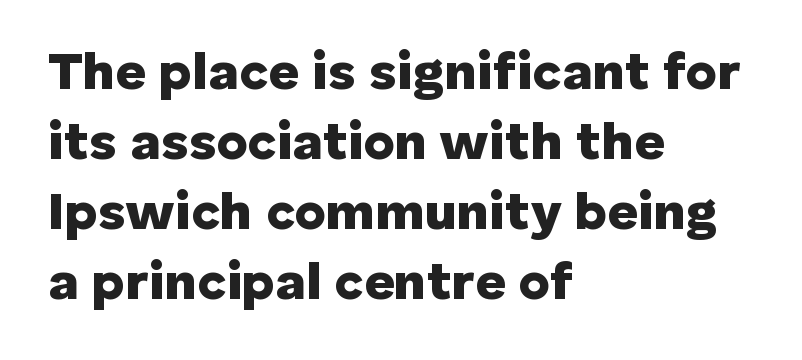
Q: Is the text bold? A: Yes.
Q: Is the text italic (slanted)? A: No, it is upright.
Q: Is the typeface a serif or a sans-serif typeface? A: Sans-serif.
Q: Is the text underlined? A: No.
Q: How is the paragraph aligned? A: Left-aligned.
Q: Is the spacing between letters normal or unusually wide? A: Normal.
Q: Is the spacing between lines tight, normal or loose? A: Normal.
Q: Width (condensed, normal, or wide)? A: Normal.
Q: Stroke contrast? A: Low.
Q: x-height? A: Medium.
Q: Monospaced? A: No.
